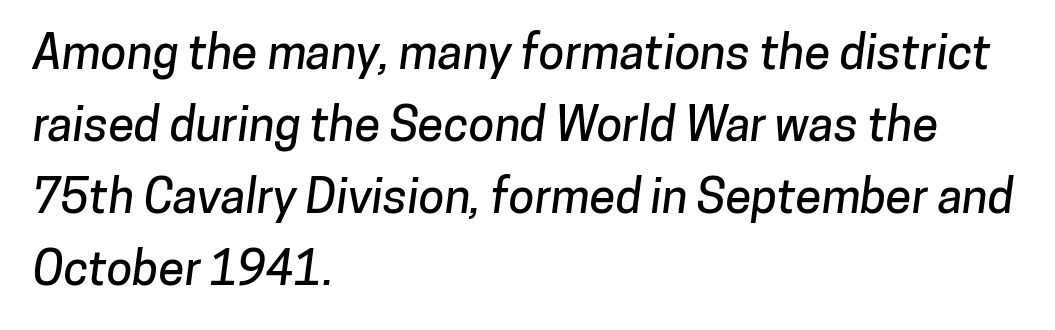
{"serif": "no", "width": "normal", "stroke_contrast": "low", "x_height": "medium", "monospaced": "no", "underline": "no", "align": "left", "line_spacing": "normal", "line_spacing_ratio": 1.53, "letter_spacing": "normal", "letter_spacing_em": 0.0, "glyph_px": 47}
